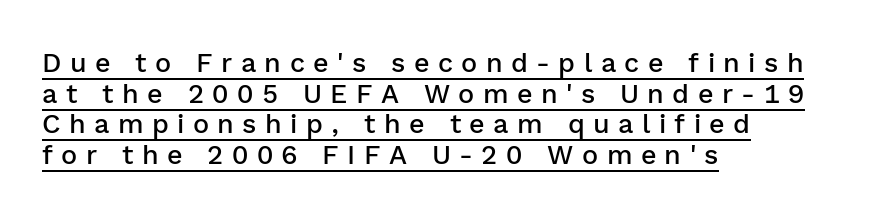
The image shows 27 px text type, upright; set left-aligned, tight line spacing (1.13x), unusually wide letter spacing (+0.31 em), underlined.
